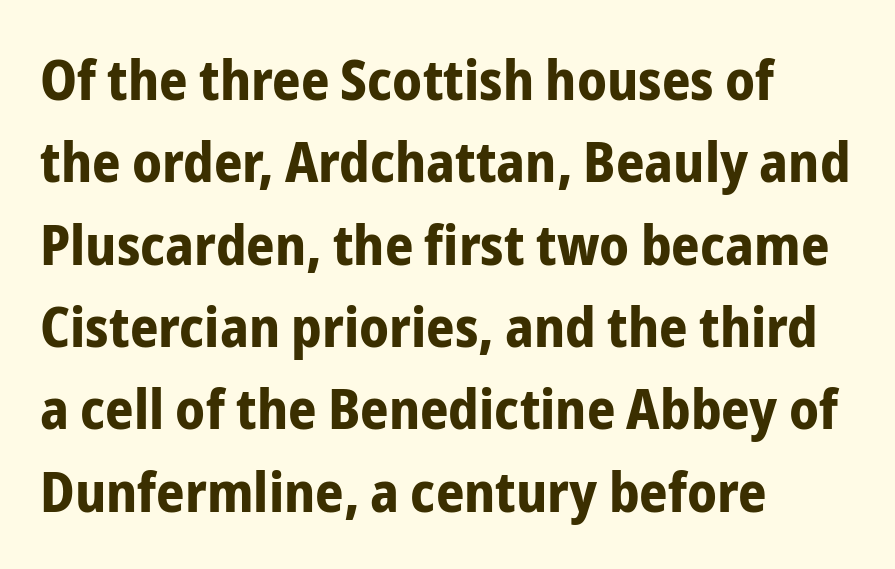
{"serif": "no", "italic": "no", "bold": "yes", "weight": "bold", "width": "condensed", "stroke_contrast": "low", "x_height": "medium", "monospaced": "no", "underline": "no", "align": "left", "line_spacing": "normal", "line_spacing_ratio": 1.47, "letter_spacing": "normal", "letter_spacing_em": 0.0, "glyph_px": 56}
